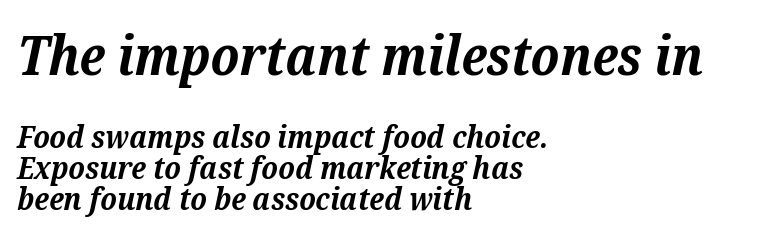
Q: Is the text bold? A: Yes.
Q: Is the text italic (slanted)? A: Yes, it leans right by about 12 degrees.
Q: Is the typeface a serif or a sans-serif typeface? A: Serif.
Q: Is the text underlined? A: No.
Q: How is the paragraph aligned? A: Left-aligned.
Q: Is the spacing between letters normal or unusually wide? A: Normal.
Q: Is the spacing between lines tight, normal or loose? A: Tight.
Q: Which block of text is set in a larger size, the first (top) or the second (bottom)? A: The first (top) one.
Q: Width (condensed, normal, or wide)? A: Normal.
Q: Stroke contrast? A: Medium.
Q: x-height? A: Medium.
Q: Monospaced? A: No.
